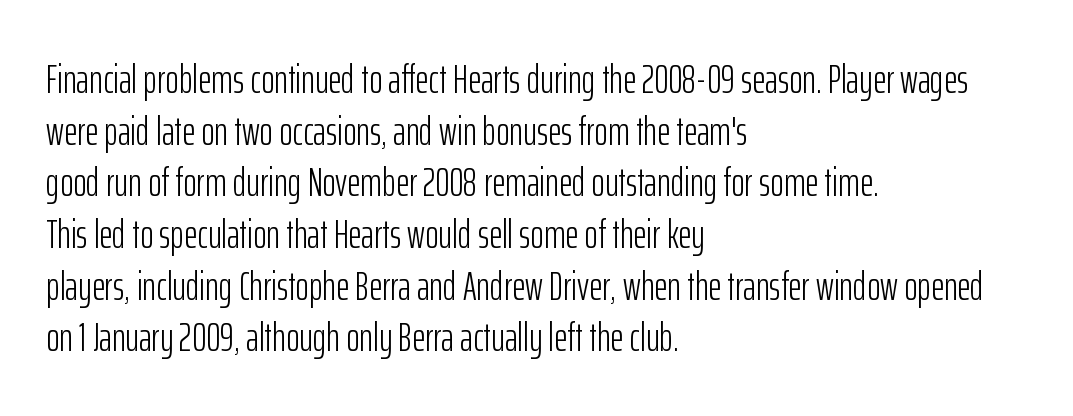
{"serif": "no", "italic": "no", "bold": "no", "weight": "light", "width": "condensed", "stroke_contrast": "low", "x_height": "medium", "monospaced": "no", "underline": "no", "align": "left", "line_spacing": "normal", "line_spacing_ratio": 1.26, "letter_spacing": "normal", "letter_spacing_em": 0.0, "glyph_px": 41}
